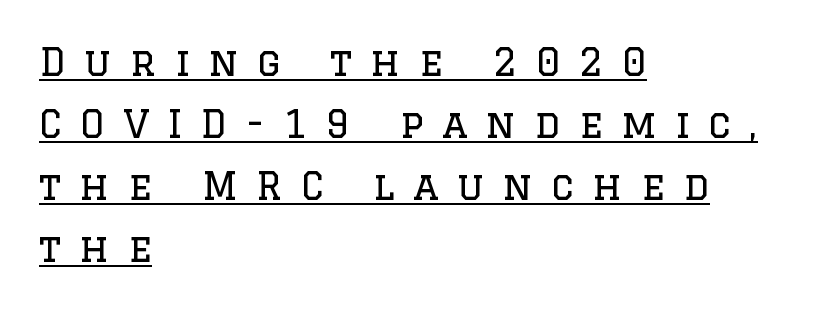
The image shows 38 px regular-weight serif type, upright; set left-aligned, normal line spacing (1.63x), unusually wide letter spacing (+0.48 em), underlined; low stroke contrast and a large x-height.
